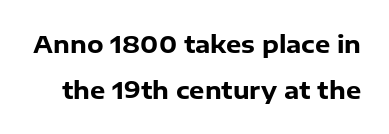
The image shows 24 px bold type, upright; set loose line spacing (1.93x), normal letter spacing, not underlined.
